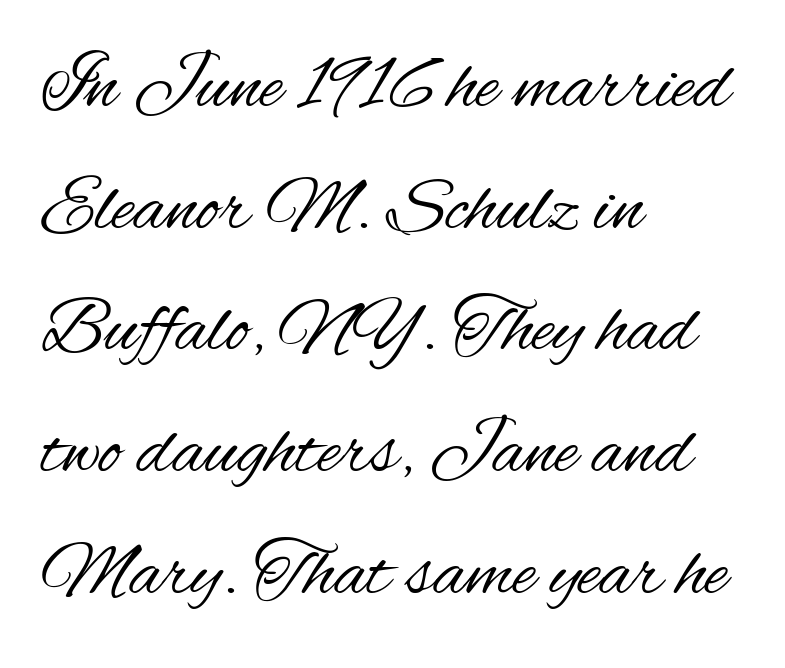
The image shows 78 px regular-weight, condensed sans-serif type; set left-aligned, normal line spacing (1.56x), normal letter spacing, not underlined; medium stroke contrast and a small x-height.
